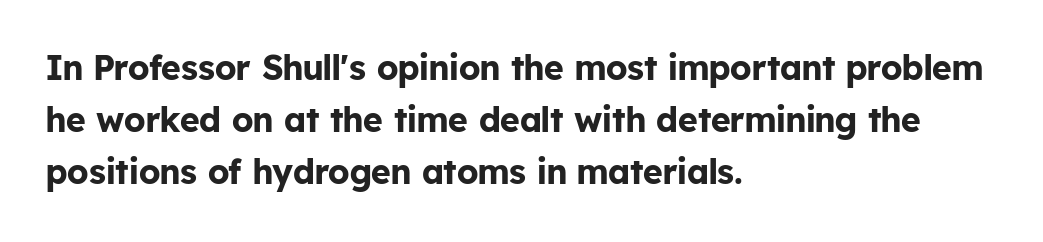
Q: Is the text bold? A: Yes.
Q: Is the text italic (slanted)? A: No, it is upright.
Q: Is the typeface a serif or a sans-serif typeface? A: Sans-serif.
Q: Is the text underlined? A: No.
Q: How is the paragraph aligned? A: Left-aligned.
Q: Is the spacing between letters normal or unusually wide? A: Normal.
Q: Is the spacing between lines tight, normal or loose? A: Normal.
Q: Width (condensed, normal, or wide)? A: Normal.
Q: Stroke contrast? A: Low.
Q: x-height? A: Medium.
Q: Monospaced? A: No.
